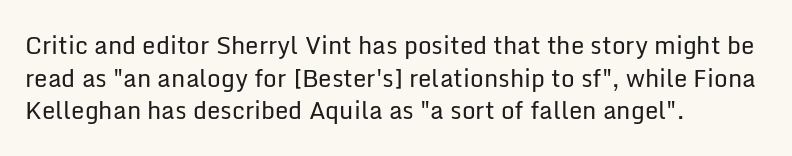
{"italic": "no", "bold": "no", "underline": "no", "align": "left", "line_spacing": "normal", "line_spacing_ratio": 1.36, "letter_spacing": "normal", "letter_spacing_em": 0.0, "glyph_px": 24}
